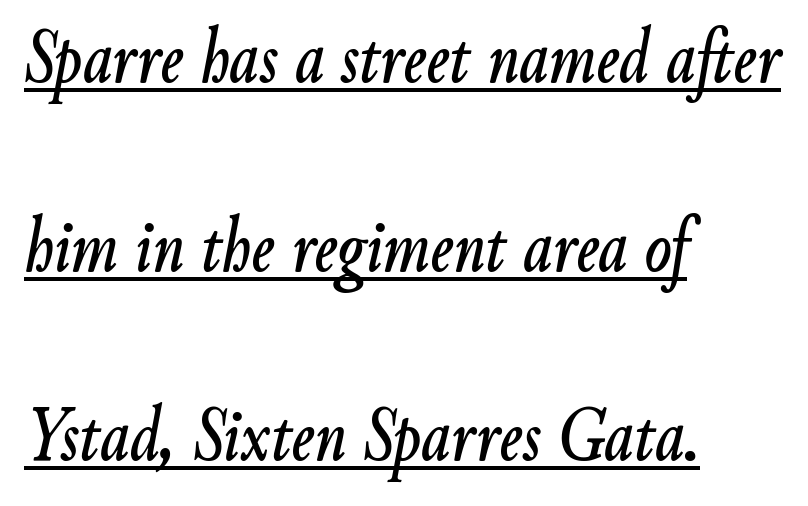
{"italic": "yes", "lean": "right", "slant_degrees": 9, "width": "condensed", "stroke_contrast": "low", "x_height": "small", "monospaced": "no", "underline": "yes", "align": "left", "line_spacing": "loose", "line_spacing_ratio": 2.39, "letter_spacing": "normal", "letter_spacing_em": 0.0, "glyph_px": 79}
